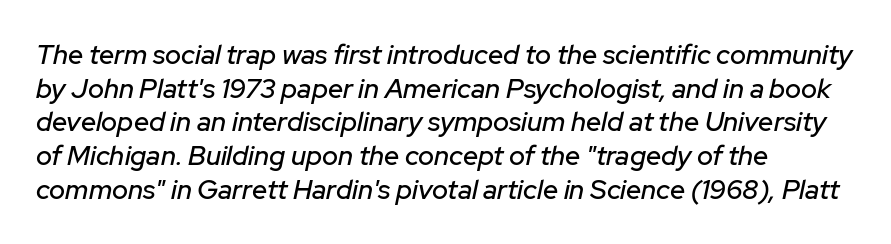
{"italic": "yes", "lean": "right", "slant_degrees": 12, "underline": "no", "align": "left", "line_spacing": "normal", "line_spacing_ratio": 1.25, "letter_spacing": "normal", "letter_spacing_em": 0.0, "glyph_px": 27}
